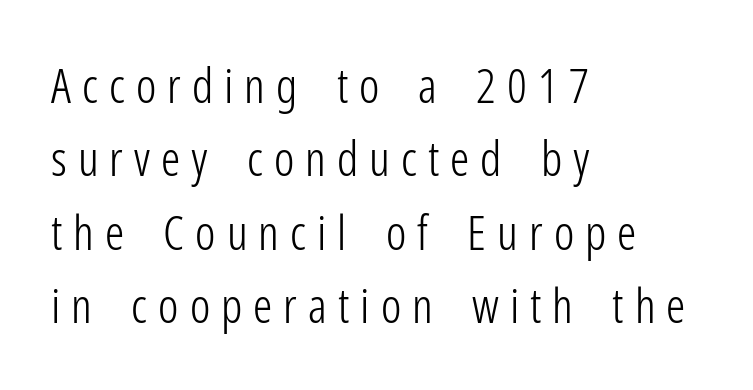
Posture: upright roman. This rendering employs a face without finishing strokes, i.e., a sans-serif. Letters have the restrained weight of plain body copy at most. The designer left line spacing at the default. Caption: expanded tracking, letters set apart.
